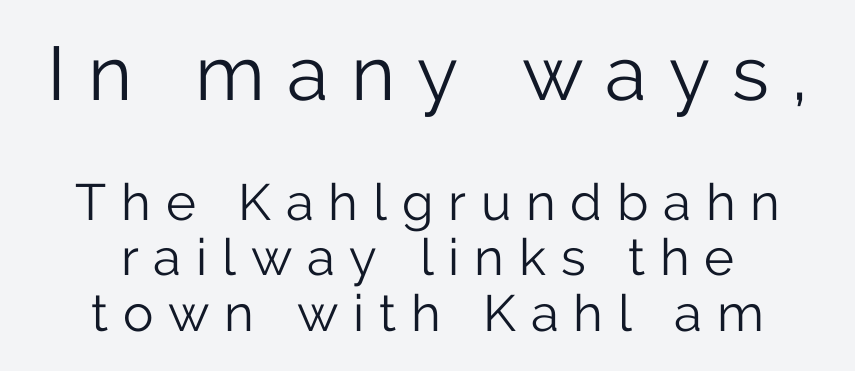
The image shows 76 px light sans-serif type, upright; set centered, tight line spacing (1.09x), unusually wide letter spacing (+0.29 em), not underlined; the first (top) block is 1.49x larger; low stroke contrast and a medium x-height.
